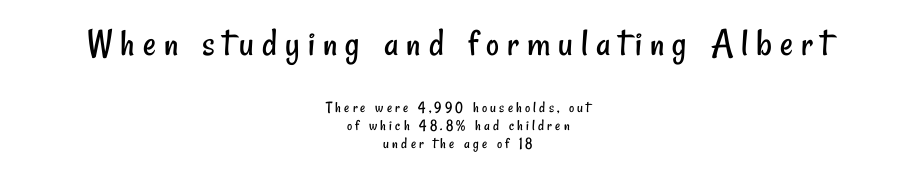
The image shows 40 px regular-weight, condensed sans-serif type; set centered, tight line spacing (1.14x), unusually wide letter spacing (+0.2 em), not underlined; the first (top) block is 2.5x larger; low stroke contrast and a small x-height.
